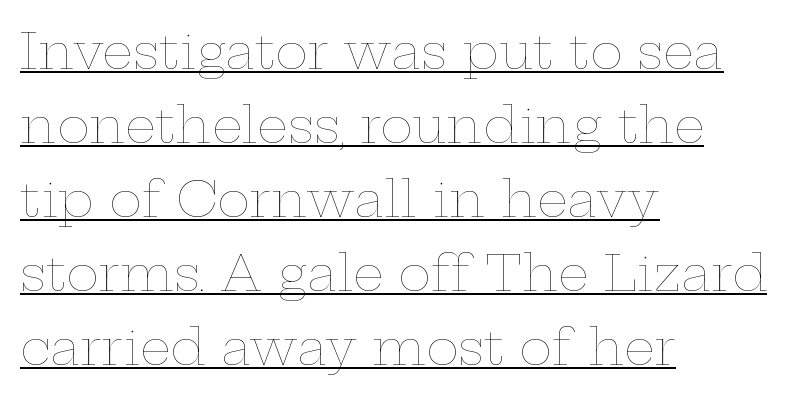
Between one letter and the next there's only the usual sliver of space. Is this a fixed-width face? No — the glyphs have proportional, varying widths. In terms of leading, this rendering sits right in the middle. The lettering is marked with a stroke running underneath it. Stroke thickness stays within the range of a standard reading face or lighter. If you drew a line through each stem, it would be perfectly vertical.
